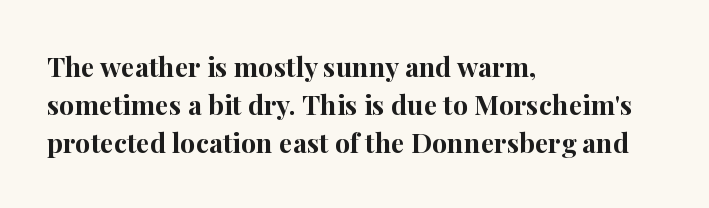
Nothing unusual about the tracking: characters are spaced as the font intends. Glance below the letters and you will spot only blank space. Designer's note — italics off, roman on. Alignment: flush left.
